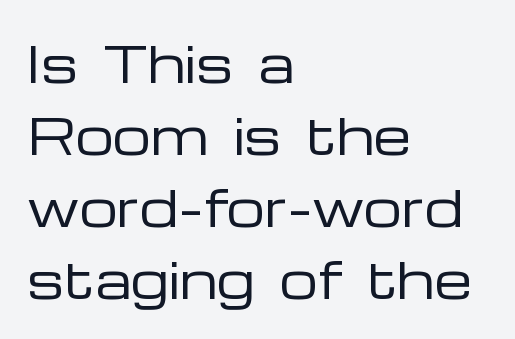
{"serif": "no", "italic": "no", "bold": "no", "weight": "regular", "width": "wide", "stroke_contrast": "low", "x_height": "medium", "monospaced": "no", "underline": "no", "align": "left", "line_spacing": "normal", "line_spacing_ratio": 1.5, "letter_spacing": "normal", "letter_spacing_em": 0.0, "glyph_px": 48}
